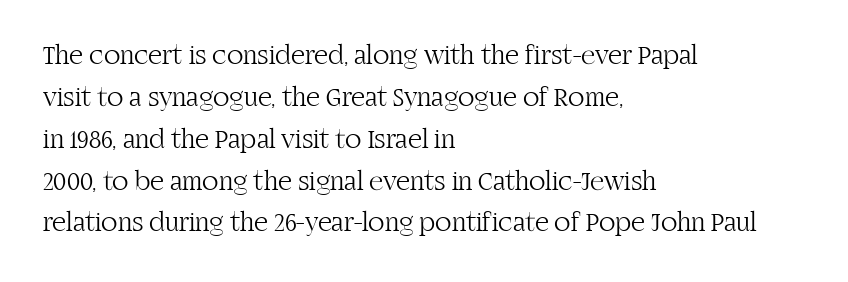
{"italic": "no", "bold": "no", "underline": "no", "align": "left", "line_spacing": "normal", "line_spacing_ratio": 1.55, "letter_spacing": "normal", "letter_spacing_em": 0.0, "glyph_px": 27}
